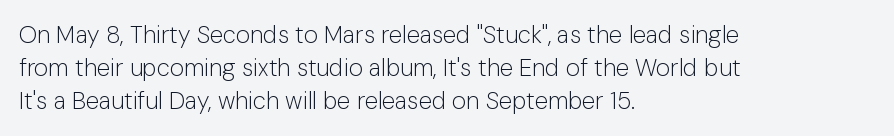
{"italic": "no", "bold": "no", "underline": "no", "align": "left", "line_spacing": "normal", "line_spacing_ratio": 1.37, "letter_spacing": "normal", "letter_spacing_em": 0.0, "glyph_px": 24}
